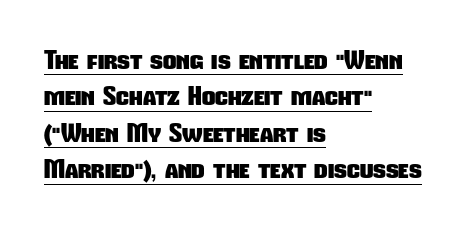
Q: Is the text bold? A: Yes.
Q: Is the text underlined? A: Yes.
Q: How is the paragraph aligned? A: Left-aligned.
Q: Is the spacing between letters normal or unusually wide? A: Normal.
Q: Is the spacing between lines tight, normal or loose? A: Normal.
